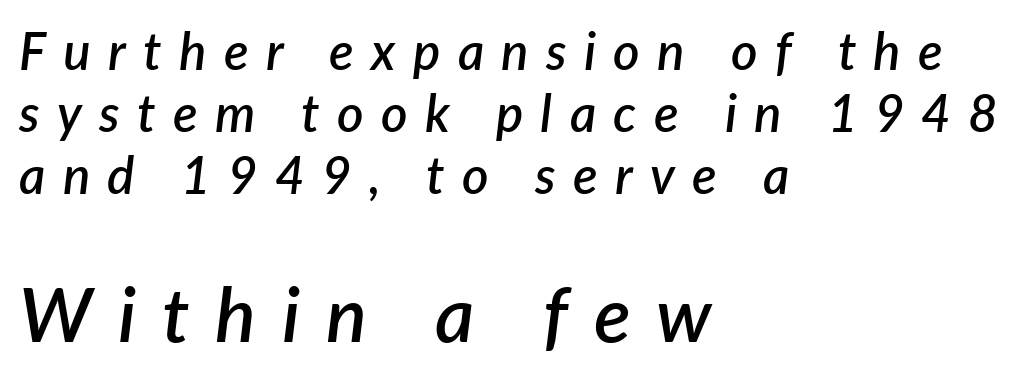
Q: Is the text bold? A: Semi-bold.
Q: Is the text italic (slanted)? A: Yes, it leans right by about 7 degrees.
Q: Is the text underlined? A: No.
Q: How is the paragraph aligned? A: Left-aligned.
Q: Is the spacing between letters normal or unusually wide? A: Unusually wide.
Q: Which block of text is set in a larger size, the first (top) or the second (bottom)? A: The second (bottom) one.
Q: Width (condensed, normal, or wide)? A: Normal.
Q: Stroke contrast? A: Low.
Q: x-height? A: Medium.
Q: Monospaced? A: No.
